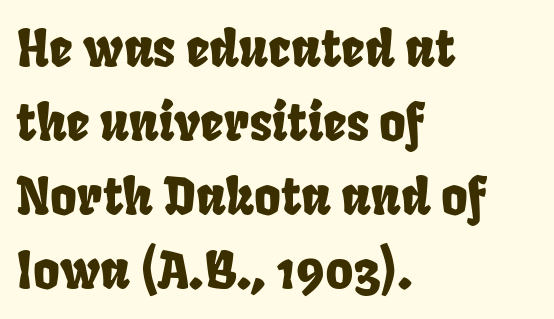
Q: Is the typeface a serif or a sans-serif typeface? A: Sans-serif.
Q: Is the text underlined? A: No.
Q: How is the paragraph aligned? A: Left-aligned.
Q: Is the spacing between letters normal or unusually wide? A: Normal.
Q: Is the spacing between lines tight, normal or loose? A: Normal.
Q: Width (condensed, normal, or wide)? A: Condensed.
Q: Stroke contrast? A: Low.
Q: x-height? A: Large.
Q: Monospaced? A: No.
